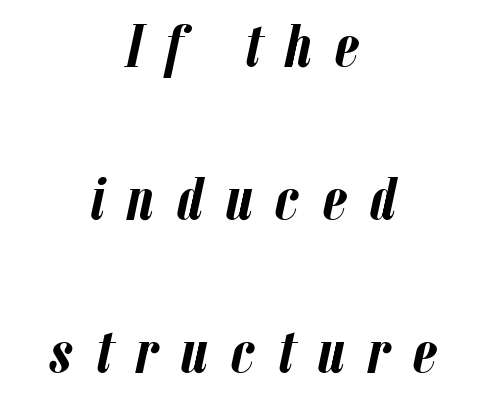
{"italic": "yes", "lean": "right", "slant_degrees": 12, "bold": "yes", "weight": "semibold", "width": "condensed", "stroke_contrast": "low", "x_height": "medium", "monospaced": "no", "underline": "no", "align": "center", "line_spacing": "loose", "line_spacing_ratio": 2.47, "letter_spacing": "wide", "letter_spacing_em": 0.37, "glyph_px": 62}
